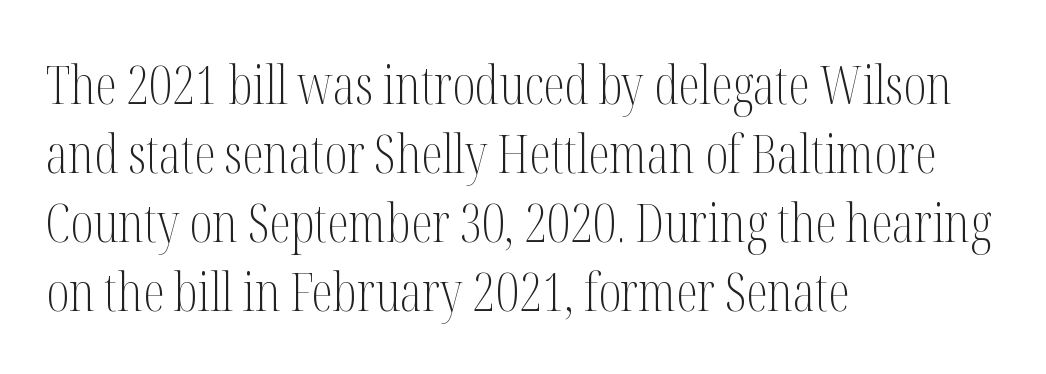
Q: Is the text bold? A: No.
Q: Is the text italic (slanted)? A: No, it is upright.
Q: Is the typeface a serif or a sans-serif typeface? A: Serif.
Q: Is the text underlined? A: No.
Q: How is the paragraph aligned? A: Left-aligned.
Q: Is the spacing between letters normal or unusually wide? A: Normal.
Q: Is the spacing between lines tight, normal or loose? A: Normal.
Q: Width (condensed, normal, or wide)? A: Condensed.
Q: Stroke contrast? A: Medium.
Q: x-height? A: Medium.
Q: Monospaced? A: No.
